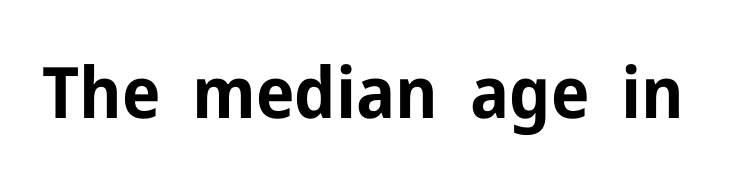
The image shows 71 px bold sans-serif type, upright; set normal letter spacing, not underlined; low stroke contrast and a medium x-height.
